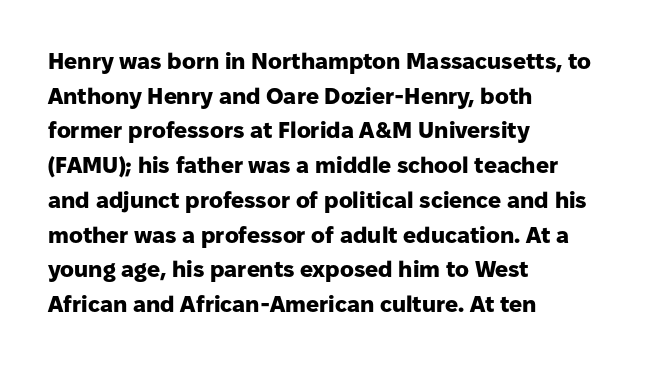
{"italic": "no", "bold": "yes", "underline": "no", "align": "left", "line_spacing": "normal", "line_spacing_ratio": 1.51, "letter_spacing": "normal", "letter_spacing_em": 0.0, "glyph_px": 23}
